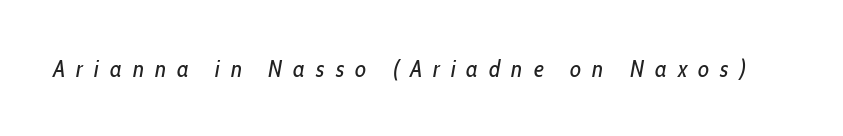
{"italic": "yes", "lean": "right", "slant_degrees": 10, "bold": "no", "underline": "no", "letter_spacing": "wide", "letter_spacing_em": 0.46, "glyph_px": 24}
